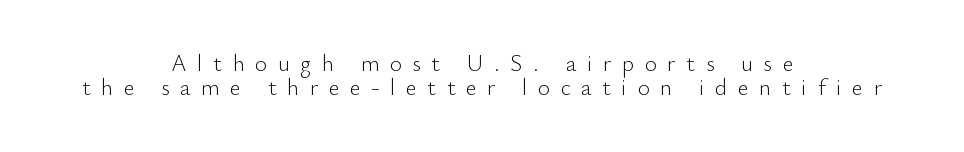
Alignment: centered. Spacing between characters has been opened up far beyond the box default. Type without underlining. In terms of leading, this rendering errs on the cramped side.
